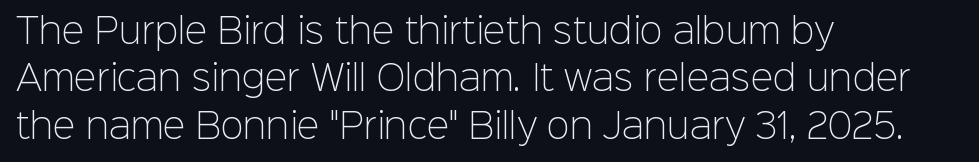
Q: Is the text bold? A: No.
Q: Is the text italic (slanted)? A: No, it is upright.
Q: Is the typeface a serif or a sans-serif typeface? A: Sans-serif.
Q: Is the text underlined? A: No.
Q: How is the paragraph aligned? A: Left-aligned.
Q: Is the spacing between letters normal or unusually wide? A: Normal.
Q: Is the spacing between lines tight, normal or loose? A: Normal.
Q: Width (condensed, normal, or wide)? A: Normal.
Q: Stroke contrast? A: Low.
Q: x-height? A: Medium.
Q: Monospaced? A: No.
